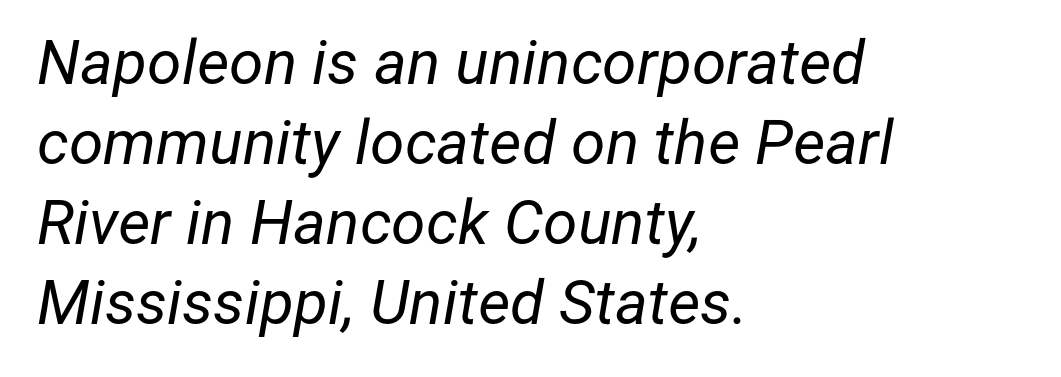
Think of a printed novel: that variable character pitch is what you see here. The rendering keeps characters at their native spacing. The letters look calm and open, with moderate or lighter stems. The lettering tilts uniformly, giving the passage an italic look.
